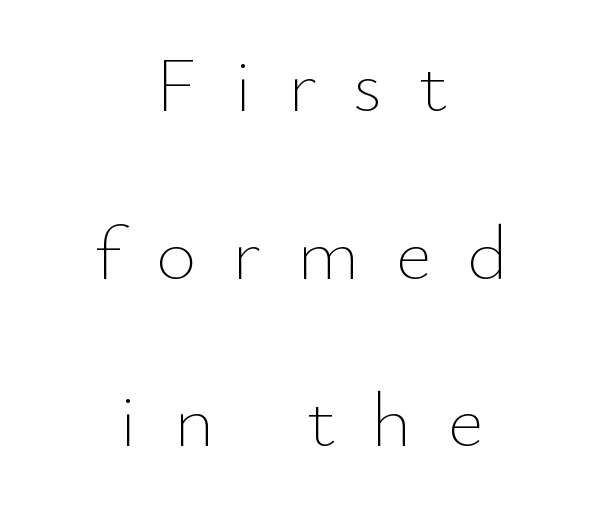
The image shows 78 px thin type, upright; set centered, loose line spacing (2.15x), unusually wide letter spacing (+0.46 em), not underlined; low stroke contrast and a small x-height.
